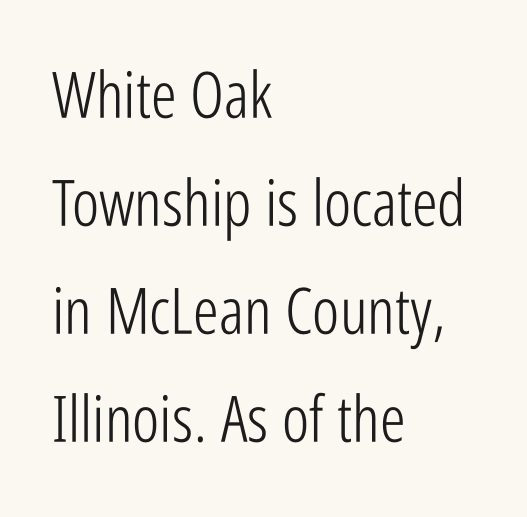
{"serif": "no", "italic": "no", "bold": "no", "weight": "light", "width": "condensed", "stroke_contrast": "low", "x_height": "medium", "monospaced": "no", "underline": "no", "align": "left", "line_spacing": "normal", "line_spacing_ratio": 1.69, "letter_spacing": "normal", "letter_spacing_em": 0.0, "glyph_px": 64}
